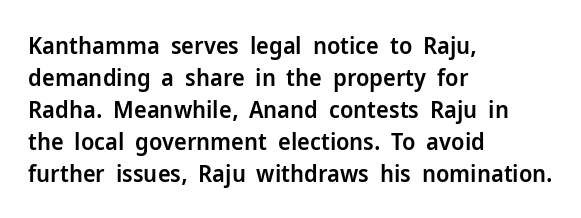
{"italic": "no", "bold": "semi", "underline": "no", "align": "left", "line_spacing": "normal", "line_spacing_ratio": 1.33, "letter_spacing": "normal", "letter_spacing_em": 0.0, "glyph_px": 24}
